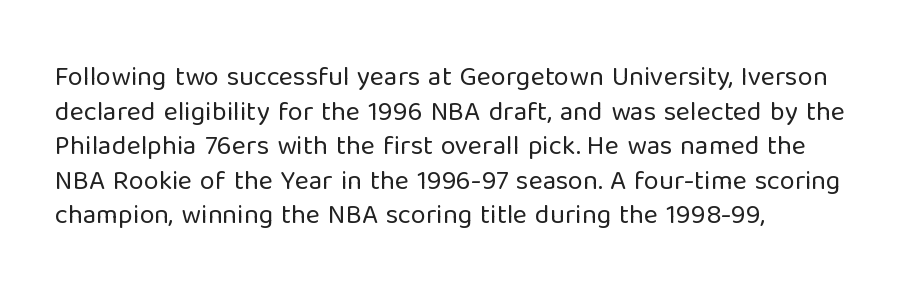
Q: Is the text bold? A: No.
Q: Is the text italic (slanted)? A: No, it is upright.
Q: Is the text underlined? A: No.
Q: How is the paragraph aligned? A: Left-aligned.
Q: Is the spacing between letters normal or unusually wide? A: Normal.
Q: Is the spacing between lines tight, normal or loose? A: Normal.
